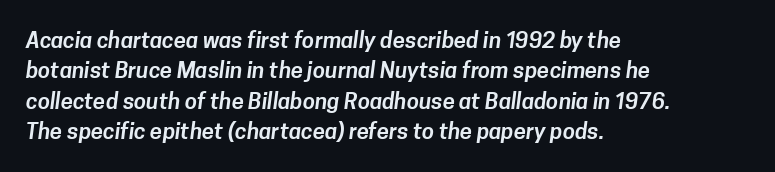
Q: Is the text underlined? A: No.
Q: How is the paragraph aligned? A: Left-aligned.
Q: Is the spacing between letters normal or unusually wide? A: Normal.
Q: Is the spacing between lines tight, normal or loose? A: Normal.
